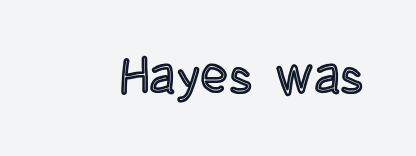
{"italic": "no", "width": "condensed", "x_height": "large", "monospaced": "no", "underline": "no", "letter_spacing": "normal", "letter_spacing_em": 0.0, "glyph_px": 51}
